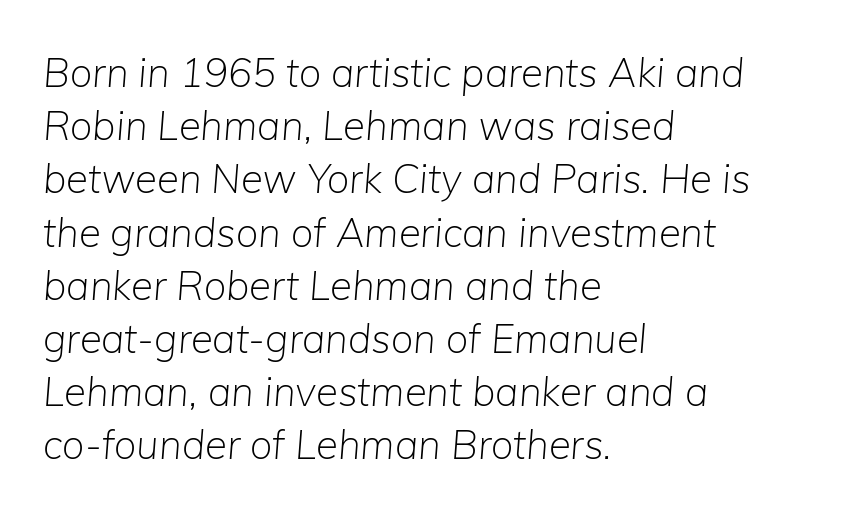
The cut favours lightness, reaching ordinary text weight at its darkest. No word sits above an underline. Italic? Definitely — the glyphs are oblique. Compared with typical paragraphs, the rows here are spaced about the same. Here the glyphs are tracked normally, forming tight word shapes.
